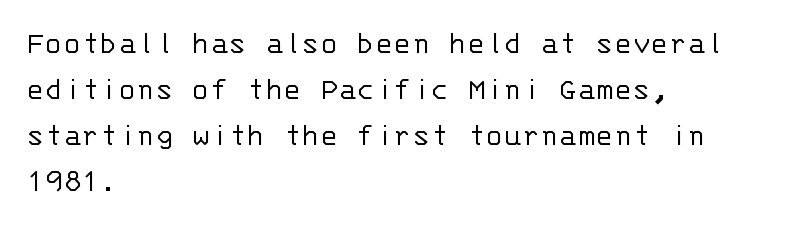
Q: Is the text bold? A: No.
Q: Is the text italic (slanted)? A: No, it is upright.
Q: Is the typeface a serif or a sans-serif typeface? A: Sans-serif.
Q: Is the text underlined? A: No.
Q: How is the paragraph aligned? A: Left-aligned.
Q: Is the spacing between letters normal or unusually wide? A: Normal.
Q: Is the spacing between lines tight, normal or loose? A: Normal.
Q: Width (condensed, normal, or wide)? A: Normal.
Q: Stroke contrast? A: Low.
Q: x-height? A: Large.
Q: Monospaced? A: Yes.
